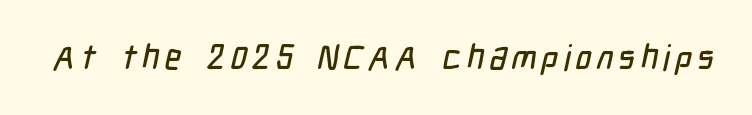
The image shows 35 px condensed sans-serif type; set not underlined; low stroke contrast and a medium x-height.
